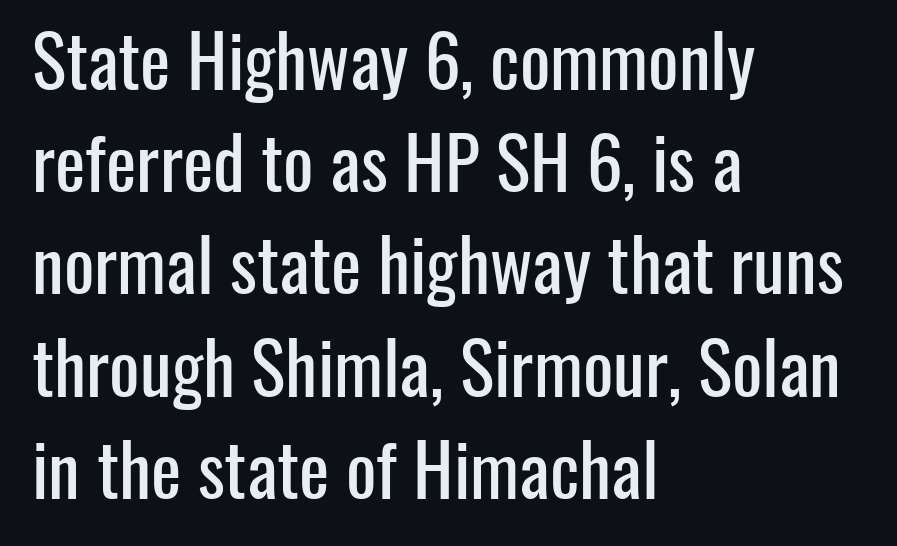
The image shows 72 px condensed sans-serif type, upright; set left-aligned, normal line spacing (1.42x), normal letter spacing, not underlined; low stroke contrast and a medium x-height.
